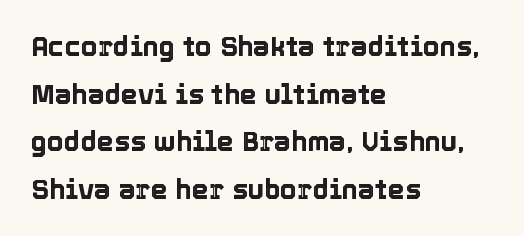
Q: Is the text italic (slanted)? A: No, it is upright.
Q: Is the text underlined? A: No.
Q: How is the paragraph aligned? A: Left-aligned.
Q: Is the spacing between letters normal or unusually wide? A: Normal.
